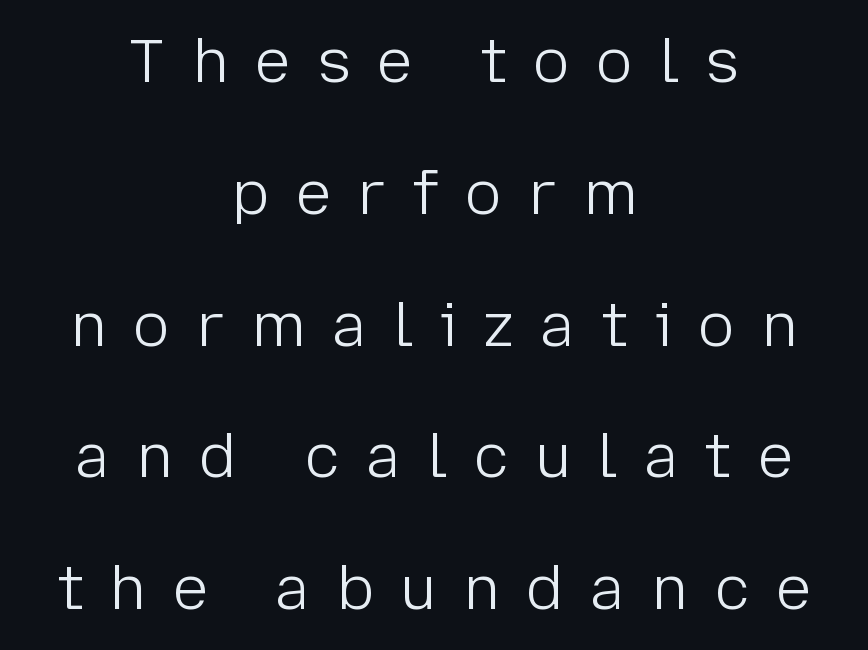
Stem width sits at or under what a default text font uses. The characters display no serif detailing; their extremities are plain. A great deal of white space separates one row of letters from the next. This rendering features lettering with no underline. Think of a printed novel: that variable character pitch is what you see here.
